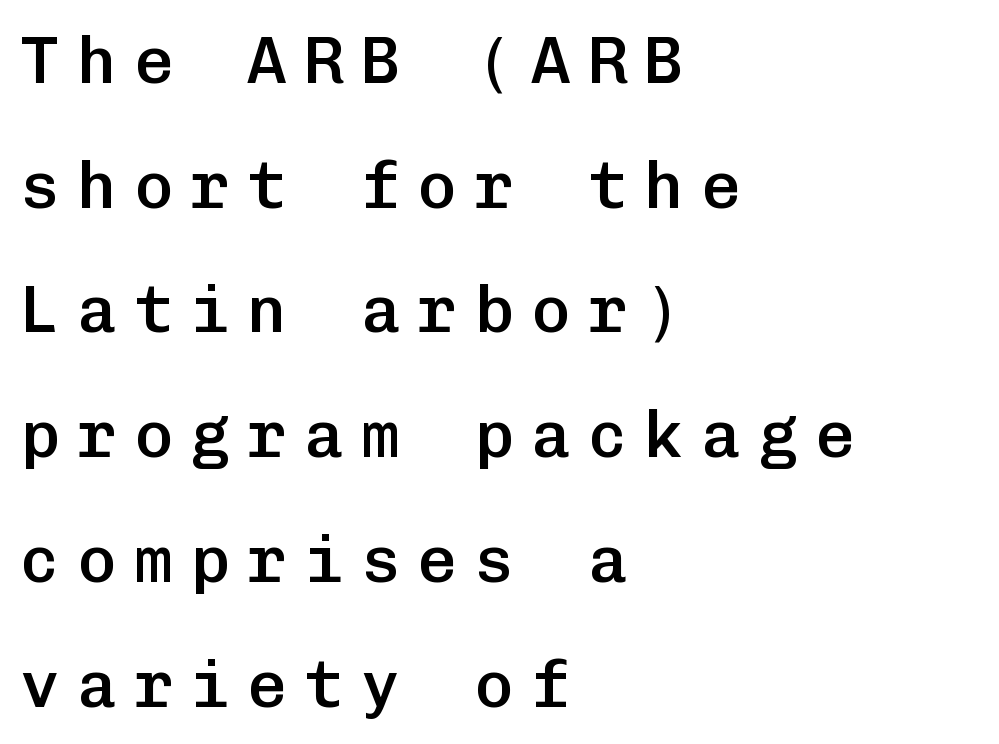
Q: Is the text bold? A: Semi-bold.
Q: Is the text italic (slanted)? A: No, it is upright.
Q: Is the typeface a serif or a sans-serif typeface? A: Sans-serif.
Q: Is the text underlined? A: No.
Q: How is the paragraph aligned? A: Left-aligned.
Q: Is the spacing between letters normal or unusually wide? A: Unusually wide.
Q: Width (condensed, normal, or wide)? A: Normal.
Q: Stroke contrast? A: Low.
Q: x-height? A: Medium.
Q: Monospaced? A: Yes.
